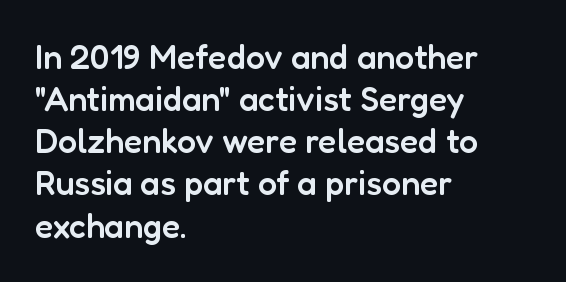
The image shows 34 px semibold sans-serif type, upright; set left-aligned, line spacing 1.24x, normal letter spacing, not underlined; low stroke contrast and a medium x-height.
